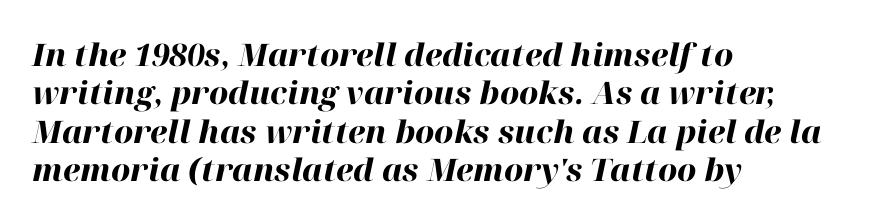
The image shows 31 px heavy type, italic (leaning right); set left-aligned, line spacing 1.24x, normal letter spacing, not underlined; high stroke contrast and a medium x-height.
